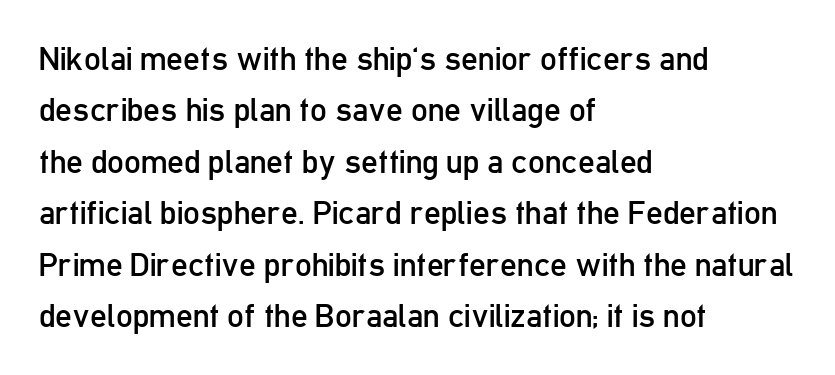
The image shows 33 px regular-weight, condensed sans-serif type, upright; set left-aligned, normal line spacing (1.56x), normal letter spacing, not underlined; low stroke contrast and a medium x-height.
